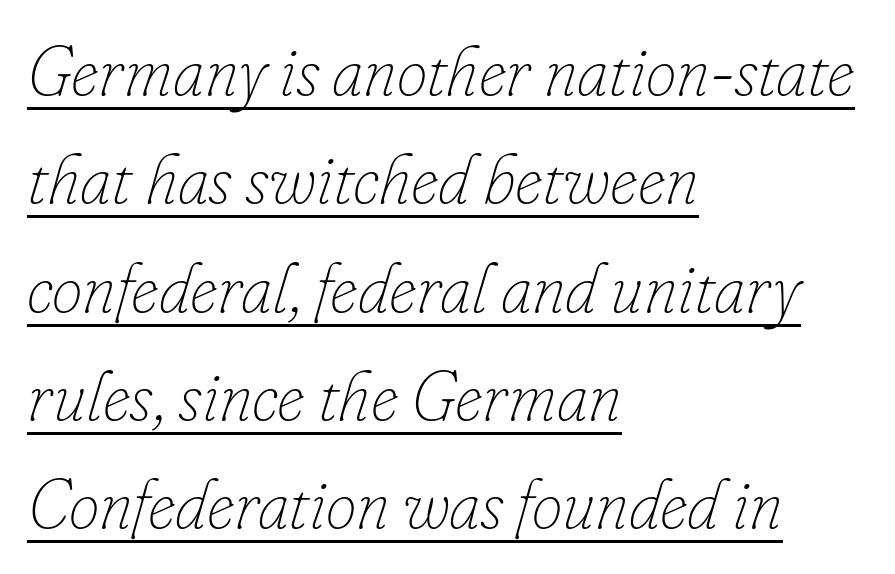
Character widths vary here, with narrow letters taking less room than wide ones. The letterforms sit at book weight or below. Default kerning and tracking; the words read as compact shapes. The block of text has a typical density, with ordinary space between rows.
